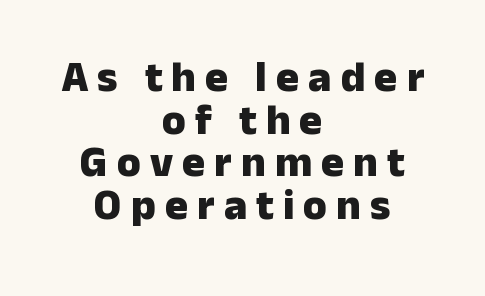
{"serif": "no", "italic": "no", "bold": "yes", "weight": "heavy", "width": "normal", "stroke_contrast": "low", "x_height": "medium", "monospaced": "no", "underline": "no", "align": "center", "line_spacing": "tight", "line_spacing_ratio": 0.99, "letter_spacing": "wide", "letter_spacing_em": 0.21, "glyph_px": 43}
